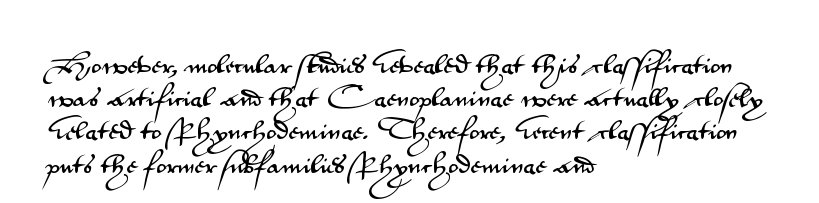
Q: Is the text italic (slanted)? A: Yes.
Q: Is the text underlined? A: No.
Q: How is the paragraph aligned? A: Left-aligned.
Q: Is the spacing between letters normal or unusually wide? A: Normal.
Q: Is the spacing between lines tight, normal or loose? A: Normal.
